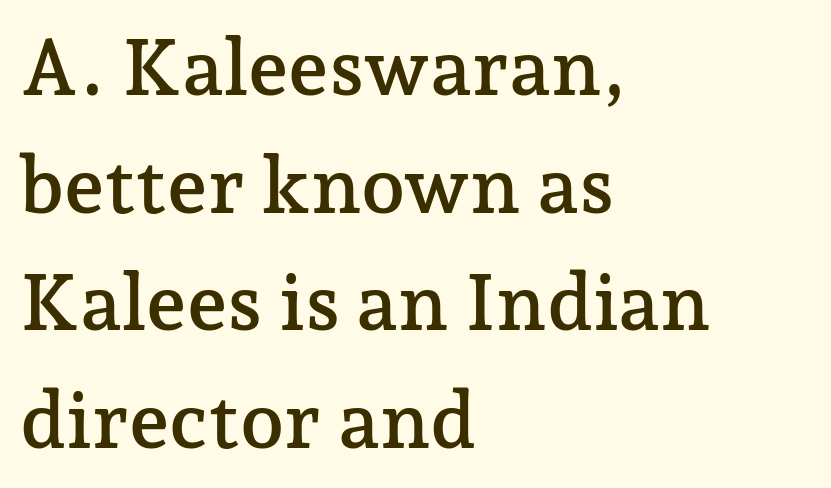
Q: Is the text italic (slanted)? A: No, it is upright.
Q: Is the typeface a serif or a sans-serif typeface? A: Serif.
Q: Is the text underlined? A: No.
Q: How is the paragraph aligned? A: Left-aligned.
Q: Is the spacing between letters normal or unusually wide? A: Normal.
Q: Is the spacing between lines tight, normal or loose? A: Normal.
Q: Width (condensed, normal, or wide)? A: Normal.
Q: Stroke contrast? A: Low.
Q: x-height? A: Medium.
Q: Monospaced? A: No.
